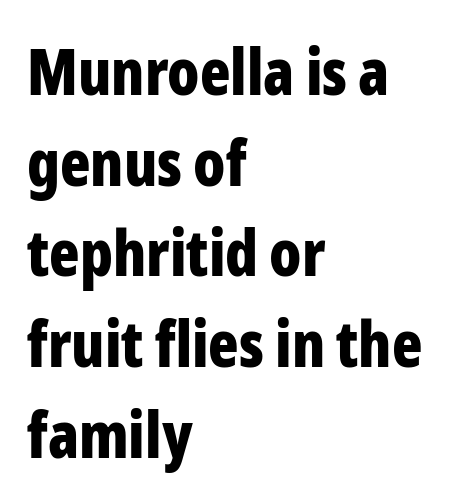
{"serif": "no", "italic": "no", "bold": "yes", "weight": "bold", "width": "condensed", "stroke_contrast": "low", "x_height": "medium", "monospaced": "no", "underline": "no", "align": "left", "line_spacing": "normal", "line_spacing_ratio": 1.44, "letter_spacing": "normal", "letter_spacing_em": 0.0, "glyph_px": 63}
